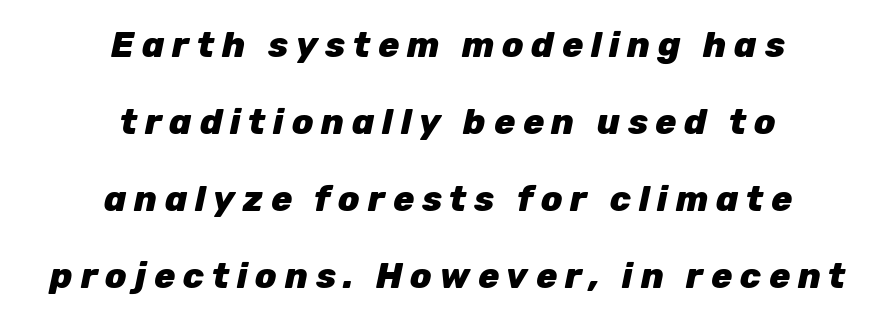
Q: Is the text bold? A: Yes.
Q: Is the text italic (slanted)? A: Yes, it leans right by about 12 degrees.
Q: Is the text underlined? A: No.
Q: How is the paragraph aligned? A: Centered.
Q: Is the spacing between letters normal or unusually wide? A: Unusually wide.
Q: Is the spacing between lines tight, normal or loose? A: Loose.
Q: Width (condensed, normal, or wide)? A: Normal.
Q: Stroke contrast? A: Low.
Q: x-height? A: Medium.
Q: Monospaced? A: No.
